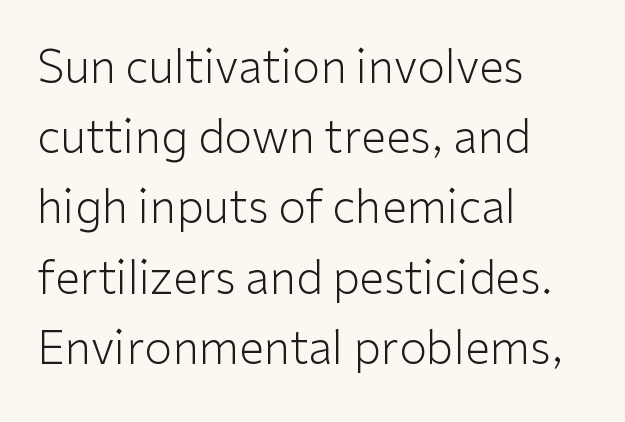
The string is rendered with underlining switched off. Caption: standard tracking, unaltered. Each letter keeps its own natural width here, so spacing adapts to shape. Stems here are at most as thick as an everyday book face. Note: no serifs on the glyphs. Style check: upright.
